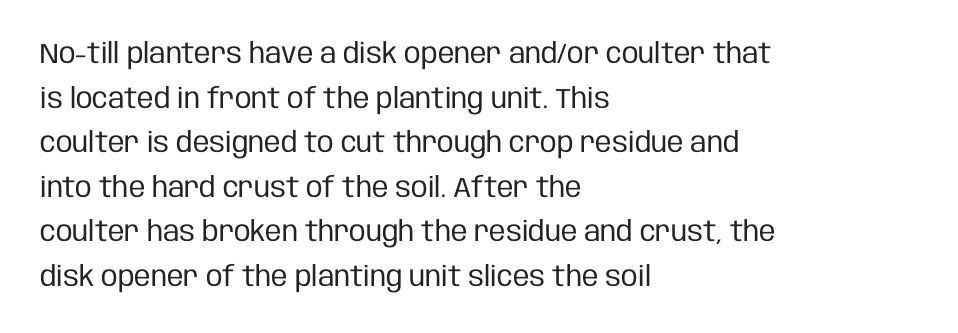
The image shows 28 px regular-weight, condensed sans-serif type, upright; set left-aligned, normal line spacing (1.59x), normal letter spacing, not underlined; low stroke contrast and a large x-height.
